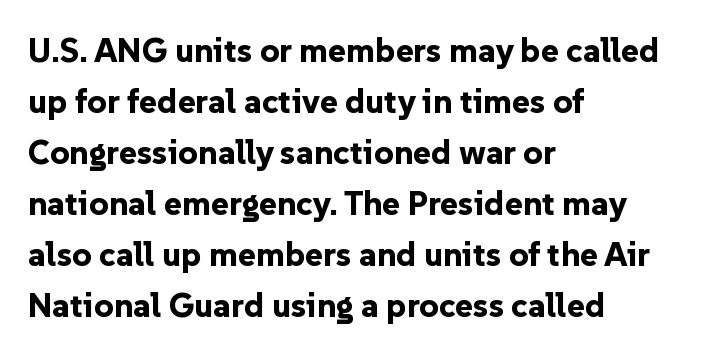
The image shows 34 px bold sans-serif type, upright; set left-aligned, normal line spacing (1.5x), normal letter spacing, not underlined; low stroke contrast and a medium x-height.
